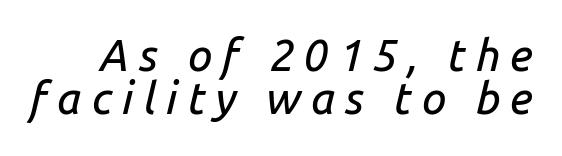
Q: Is the text italic (slanted)? A: Yes, it leans right by about 14 degrees.
Q: Is the text underlined? A: No.
Q: Is the spacing between letters normal or unusually wide? A: Unusually wide.
Q: Is the spacing between lines tight, normal or loose? A: Tight.
Q: Width (condensed, normal, or wide)? A: Normal.
Q: Stroke contrast? A: Low.
Q: x-height? A: Medium.
Q: Monospaced? A: No.
